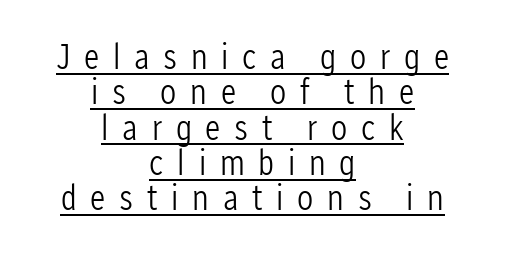
Q: Is the text bold? A: No.
Q: Is the text italic (slanted)? A: No, it is upright.
Q: Is the typeface a serif or a sans-serif typeface? A: Sans-serif.
Q: Is the text underlined? A: Yes.
Q: How is the paragraph aligned? A: Centered.
Q: Is the spacing between letters normal or unusually wide? A: Unusually wide.
Q: Is the spacing between lines tight, normal or loose? A: Tight.
Q: Width (condensed, normal, or wide)? A: Condensed.
Q: Stroke contrast? A: Low.
Q: x-height? A: Medium.
Q: Monospaced? A: No.
